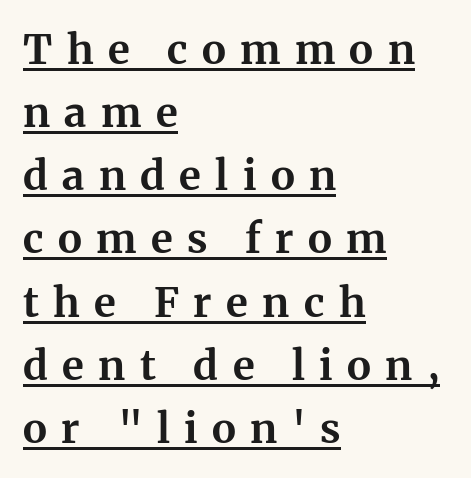
The lines are quadded left. Each glyph is drawn with heavy, bold strokes. Do the characters align in a grid? No, the font is proportional. Quick note: not italic, upright. The rendering uses the underline text-decoration.
